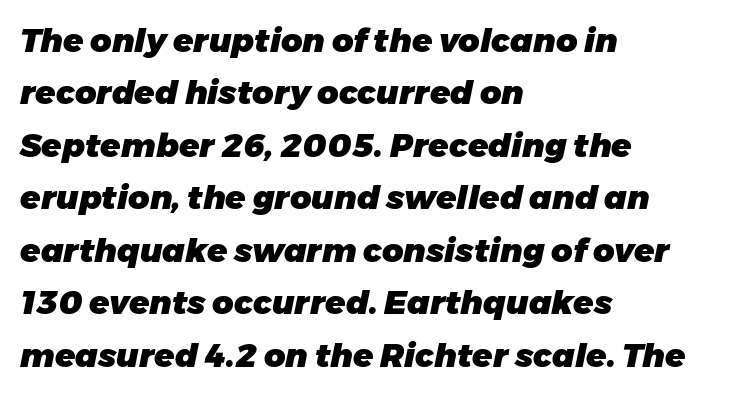
{"italic": "yes", "lean": "right", "slant_degrees": 11, "bold": "yes", "weight": "heavy", "width": "normal", "stroke_contrast": "low", "x_height": "medium", "monospaced": "no", "underline": "no", "align": "left", "line_spacing": "normal", "line_spacing_ratio": 1.59, "letter_spacing": "normal", "letter_spacing_em": 0.0, "glyph_px": 33}
